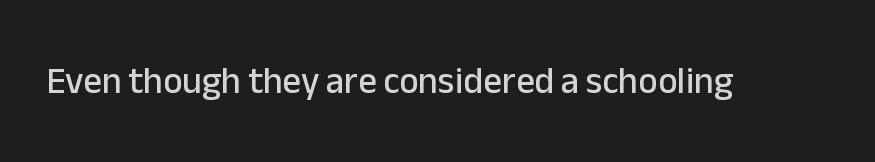
Q: Is the text italic (slanted)? A: No, it is upright.
Q: Is the typeface a serif or a sans-serif typeface? A: Sans-serif.
Q: Is the text underlined? A: No.
Q: Is the spacing between letters normal or unusually wide? A: Normal.
Q: Width (condensed, normal, or wide)? A: Normal.
Q: Stroke contrast? A: Low.
Q: x-height? A: Medium.
Q: Monospaced? A: No.
